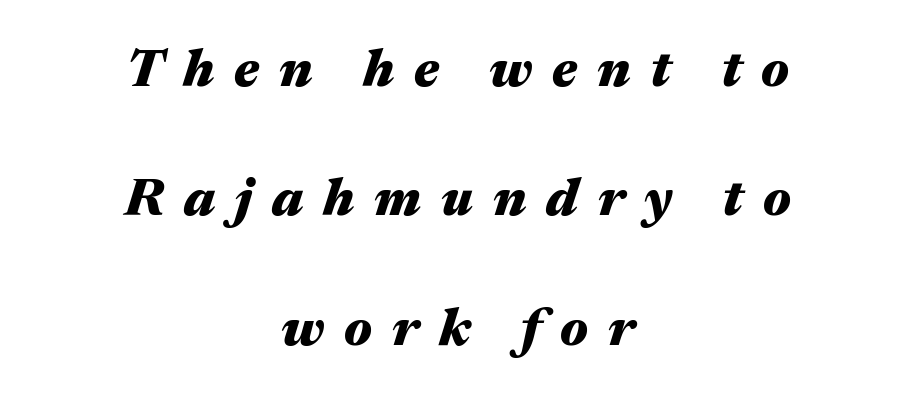
The image shows 52 px heavy, wide type, italic (leaning right); set centered, loose line spacing (2.49x), unusually wide letter spacing (+0.38 em), not underlined; medium stroke contrast and a medium x-height.
